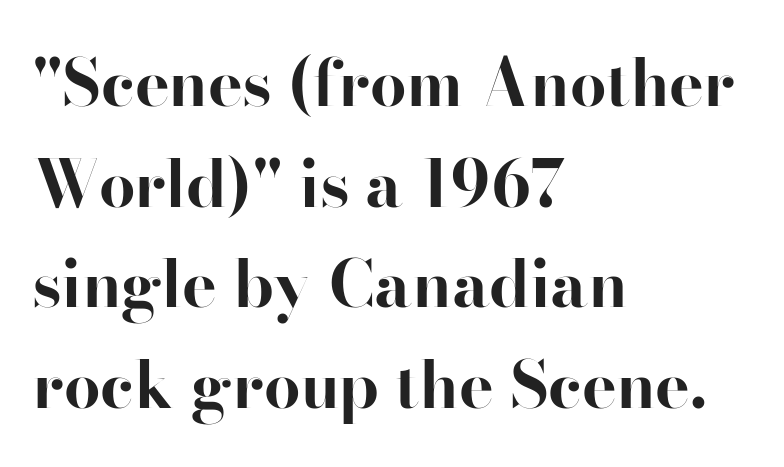
The image shows 65 px bold serif type, upright; set left-aligned, normal line spacing (1.55x), normal letter spacing, not underlined; high stroke contrast and a small x-height.
